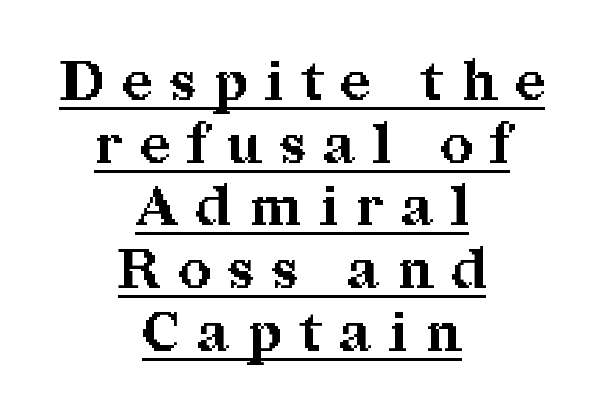
Q: Is the text bold? A: Yes.
Q: Is the text italic (slanted)? A: No, it is upright.
Q: Is the typeface a serif or a sans-serif typeface? A: Serif.
Q: Is the text underlined? A: Yes.
Q: How is the paragraph aligned? A: Centered.
Q: Is the spacing between letters normal or unusually wide? A: Unusually wide.
Q: Is the spacing between lines tight, normal or loose? A: Tight.
Q: Width (condensed, normal, or wide)? A: Normal.
Q: Stroke contrast? A: Medium.
Q: x-height? A: Medium.
Q: Monospaced? A: No.
